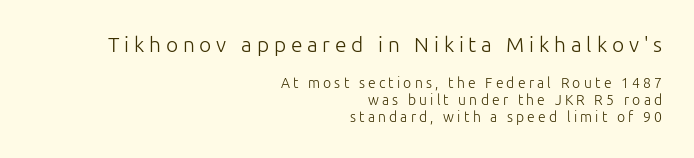
Q: Is the text bold? A: No.
Q: Is the text italic (slanted)? A: No, it is upright.
Q: Is the text underlined? A: No.
Q: How is the paragraph aligned? A: Right-aligned.
Q: Is the spacing between letters normal or unusually wide? A: Unusually wide.
Q: Which block of text is set in a larger size, the first (top) or the second (bottom)? A: The first (top) one.
